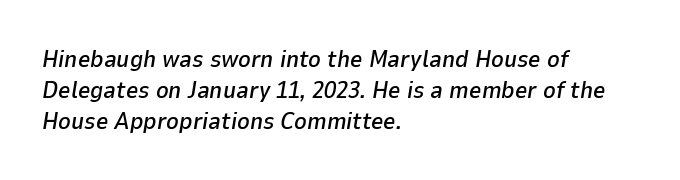
Q: Is the text italic (slanted)? A: Yes, it leans right by about 9 degrees.
Q: Is the text underlined? A: No.
Q: How is the paragraph aligned? A: Left-aligned.
Q: Is the spacing between letters normal or unusually wide? A: Normal.
Q: Is the spacing between lines tight, normal or loose? A: Normal.
